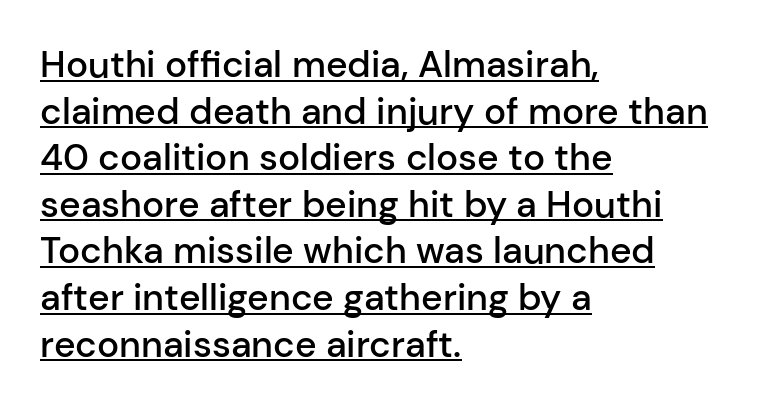
In terms of weight, the rendering is demibold, just under bold. Letter spacing: default. Regarding serifs, this sample does without them. A roman cut, with each character standing at attention. The words here are underlined.
